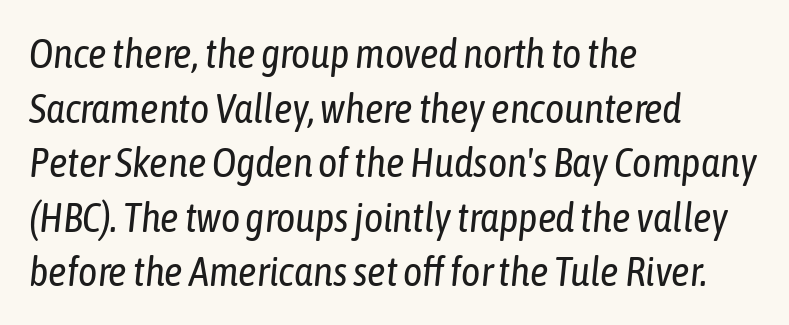
{"italic": "yes", "lean": "right", "slant_degrees": 6, "bold": "no", "weight": "regular", "width": "condensed", "stroke_contrast": "low", "x_height": "medium", "monospaced": "no", "underline": "no", "align": "left", "line_spacing": "normal", "line_spacing_ratio": 1.33, "letter_spacing": "normal", "letter_spacing_em": 0.0, "glyph_px": 41}
